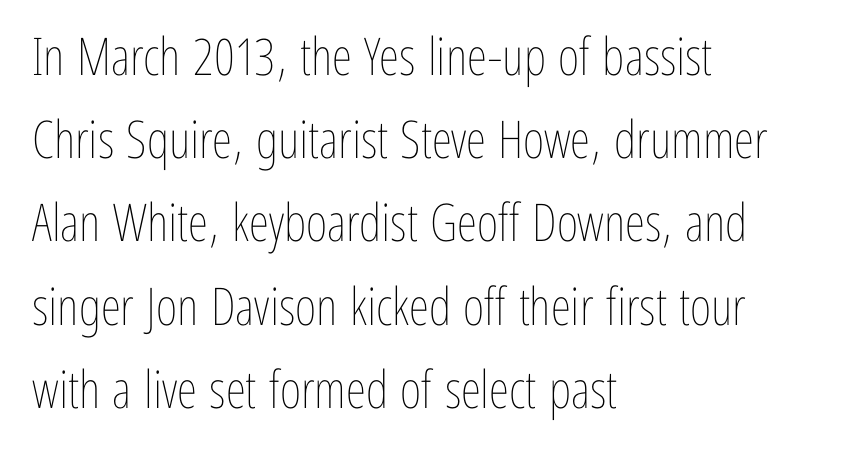
The image shows 52 px thin, condensed type, upright; set left-aligned, normal line spacing (1.6x), normal letter spacing, not underlined; low stroke contrast and a medium x-height.
